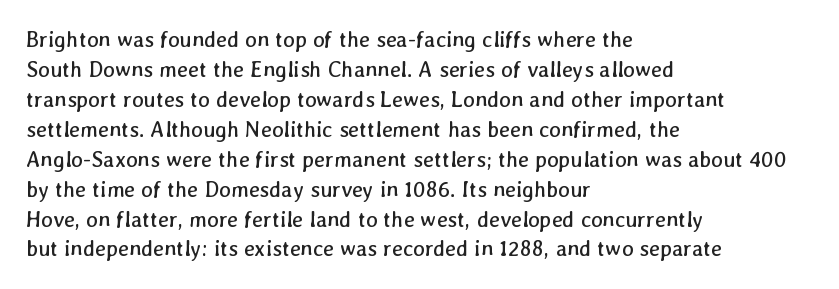
Q: Is the text bold? A: No.
Q: Is the text underlined? A: No.
Q: How is the paragraph aligned? A: Left-aligned.
Q: Is the spacing between letters normal or unusually wide? A: Normal.
Q: Is the spacing between lines tight, normal or loose? A: Normal.
